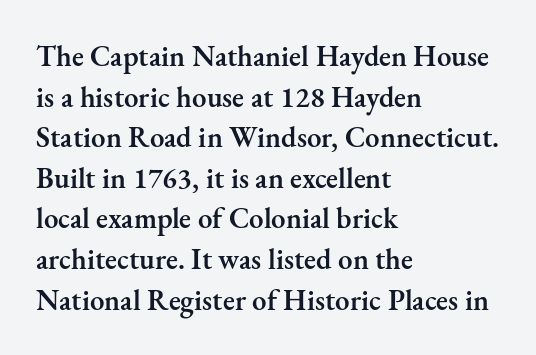
Q: Is the text bold? A: Semi-bold.
Q: Is the text italic (slanted)? A: No, it is upright.
Q: Is the typeface a serif or a sans-serif typeface? A: Serif.
Q: Is the text underlined? A: No.
Q: How is the paragraph aligned? A: Left-aligned.
Q: Is the spacing between letters normal or unusually wide? A: Normal.
Q: Is the spacing between lines tight, normal or loose? A: Normal.
Q: Width (condensed, normal, or wide)? A: Normal.
Q: Stroke contrast? A: Medium.
Q: x-height? A: Small.
Q: Monospaced? A: No.
